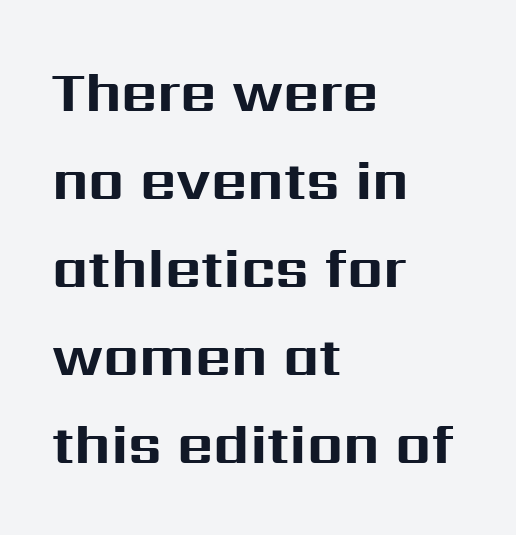
Type without underlining. Is this a fixed-width face? No — the glyphs have proportional, varying widths. Font category for this specimen: sans-serif. Which margin do the lines hug? The left one — the right edge is uneven. The vertical gap from one line to the next is medium. Quick note: not italic, upright.
